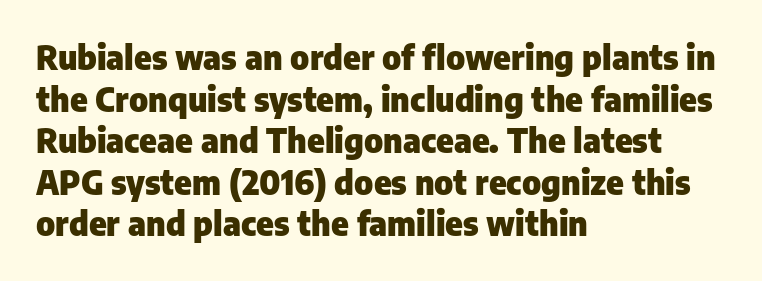
{"serif": "no", "italic": "no", "bold": "yes", "weight": "heavy", "width": "normal", "stroke_contrast": "low", "x_height": "medium", "monospaced": "no", "underline": "no", "align": "left", "line_spacing": "normal", "line_spacing_ratio": 1.26, "letter_spacing": "normal", "letter_spacing_em": 0.0, "glyph_px": 33}
